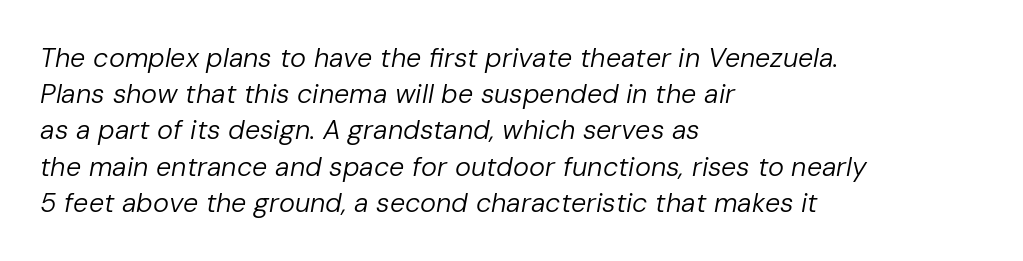
{"italic": "yes", "lean": "right", "slant_degrees": 10, "bold": "no", "underline": "no", "align": "left", "line_spacing": "normal", "line_spacing_ratio": 1.34, "letter_spacing": "normal", "letter_spacing_em": 0.0, "glyph_px": 27}
